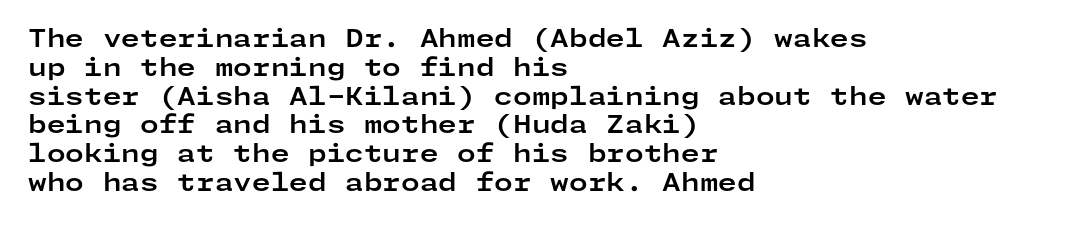
{"italic": "no", "bold": "yes", "underline": "no", "align": "left", "line_spacing_ratio": 1.2, "letter_spacing": "normal", "letter_spacing_em": 0.0, "glyph_px": 24}
